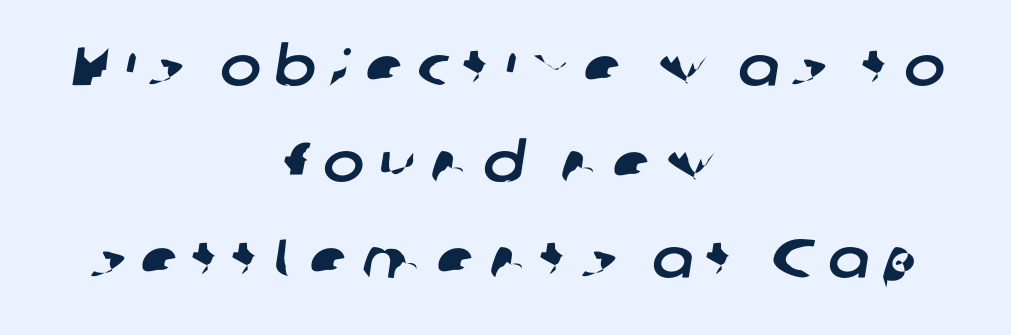
The image shows 55 px sans-serif type; set centered, line spacing 1.75x, unusually wide letter spacing (+0.26 em), not underlined; low stroke contrast and a medium x-height.
